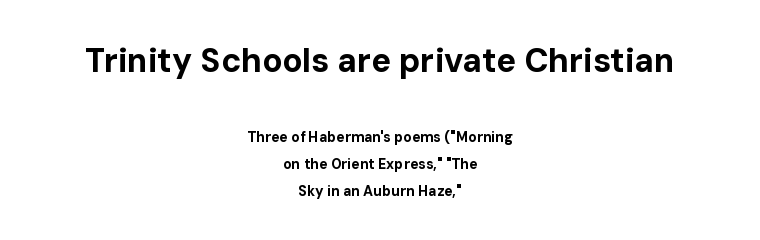
The image shows 33 px bold sans-serif type, upright; set centered, loose line spacing (1.91x), normal letter spacing, not underlined; the first (top) block is 2.36x larger; low stroke contrast and a medium x-height.
